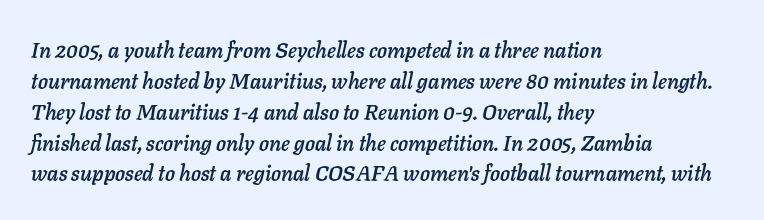
The image shows 21 px text type, italic (leaning right); set left-aligned, normal line spacing (1.47x), normal letter spacing, not underlined.
